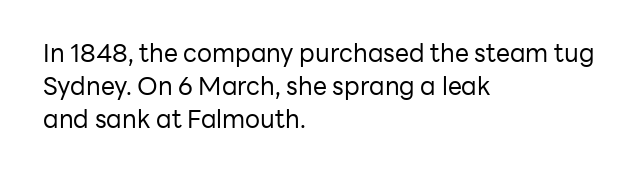
The setting favours the left margin, as ordinary paragraphs usually do. The letters stand upright; this is a roman face. Does the leading feel generous? No, just average. The passage shown has conventional tracking throughout. Each stroke keeps to a modest, everyday thickness or less.
